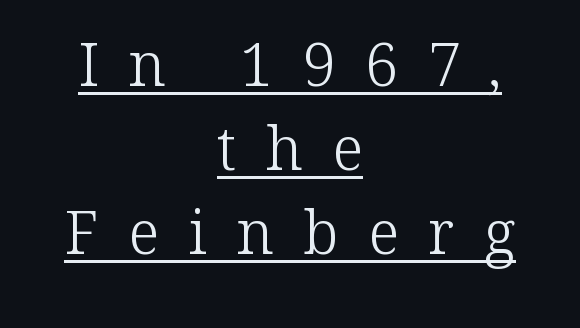
The image shows 60 px light serif type, upright; set centered, normal line spacing (1.4x), unusually wide letter spacing (+0.49 em), underlined; low stroke contrast and a medium x-height.
